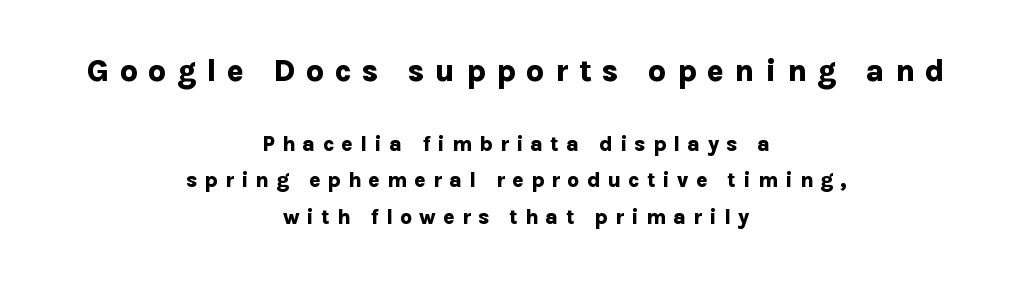
{"serif": "no", "italic": "no", "bold": "yes", "weight": "bold", "width": "normal", "stroke_contrast": "low", "x_height": "medium", "monospaced": "no", "underline": "no", "align": "center", "line_spacing_ratio": 1.74, "letter_spacing": "wide", "letter_spacing_em": 0.34, "larger_block": "first", "size_ratio": 1.48, "glyph_px": 31}
